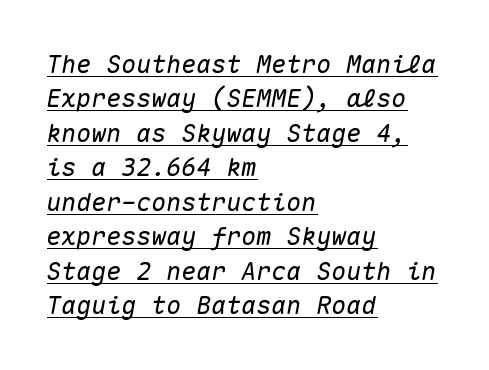
Would a proofreader flag this as italicized? Yes. You can see a thin bar hugging the bottom of the glyphs. Line starts are locked; line ends wander. Characters follow at the spacing the type designer built in. Evenly set lines give the paragraph a standard silhouette.
